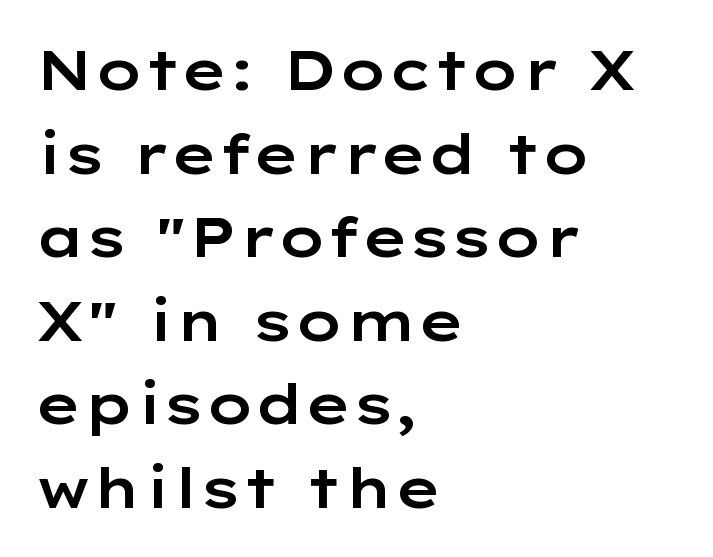
Q: Is the text italic (slanted)? A: No, it is upright.
Q: Is the typeface a serif or a sans-serif typeface? A: Sans-serif.
Q: Is the text underlined? A: No.
Q: How is the paragraph aligned? A: Left-aligned.
Q: Is the spacing between letters normal or unusually wide? A: Normal.
Q: Is the spacing between lines tight, normal or loose? A: Normal.
Q: Width (condensed, normal, or wide)? A: Wide.
Q: Stroke contrast? A: Low.
Q: x-height? A: Medium.
Q: Monospaced? A: No.
